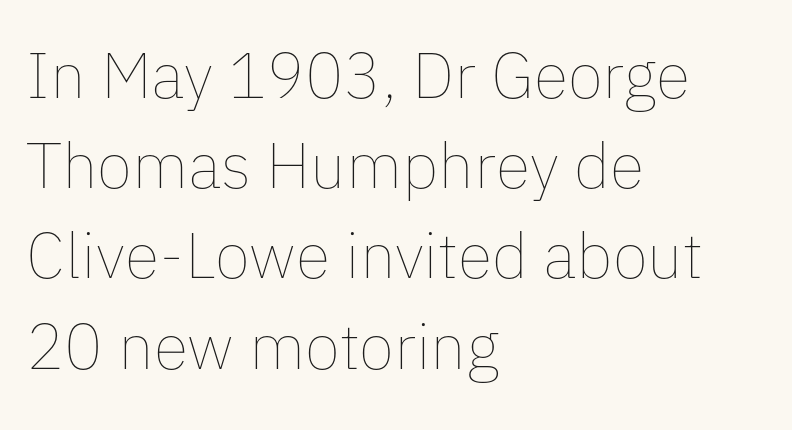
Q: Is the text bold? A: No.
Q: Is the text italic (slanted)? A: No, it is upright.
Q: Is the text underlined? A: No.
Q: How is the paragraph aligned? A: Left-aligned.
Q: Is the spacing between letters normal or unusually wide? A: Normal.
Q: Is the spacing between lines tight, normal or loose? A: Normal.
Q: Width (condensed, normal, or wide)? A: Normal.
Q: Stroke contrast? A: Low.
Q: x-height? A: Medium.
Q: Monospaced? A: No.
